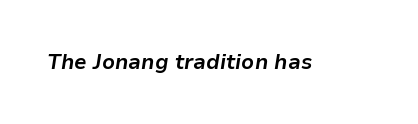
Q: Is the text bold? A: Yes.
Q: Is the text italic (slanted)? A: Yes, it leans right by about 9 degrees.
Q: Is the text underlined? A: No.
Q: Is the spacing between letters normal or unusually wide? A: Normal.
